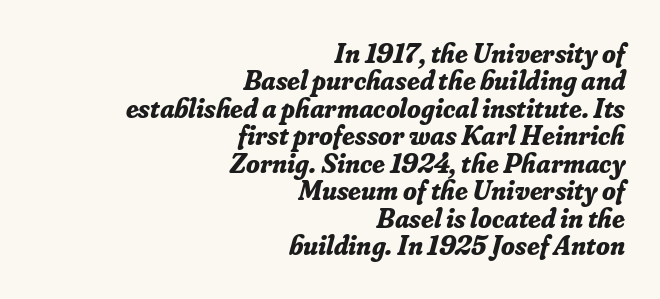
Q: Is the text bold? A: Yes.
Q: Is the text italic (slanted)? A: Yes, it leans right by about 16 degrees.
Q: Is the typeface a serif or a sans-serif typeface? A: Serif.
Q: Is the text underlined? A: No.
Q: How is the paragraph aligned? A: Right-aligned.
Q: Is the spacing between letters normal or unusually wide? A: Normal.
Q: Is the spacing between lines tight, normal or loose? A: Tight.
Q: Width (condensed, normal, or wide)? A: Normal.
Q: Stroke contrast? A: Low.
Q: x-height? A: Small.
Q: Monospaced? A: No.
